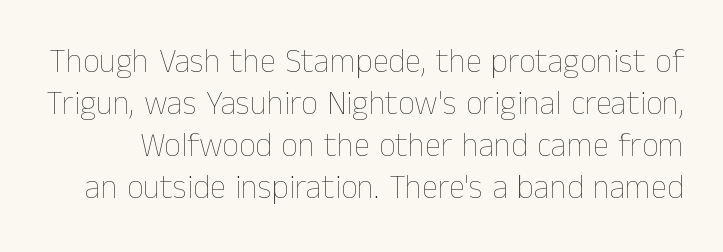
The string is rendered with underlining switched off. The typography opts for an upright posture over an oblique one. Weight: not bold — regular or lighter. The lines sit at an ordinary, default distance from one another.
